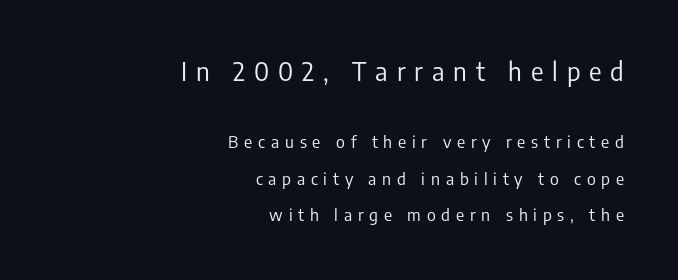
The image shows 26 px text type, upright; set right-aligned, loose line spacing (2.14x), unusually wide letter spacing (+0.34 em), not underlined; the first (top) block is 1.53x larger.
